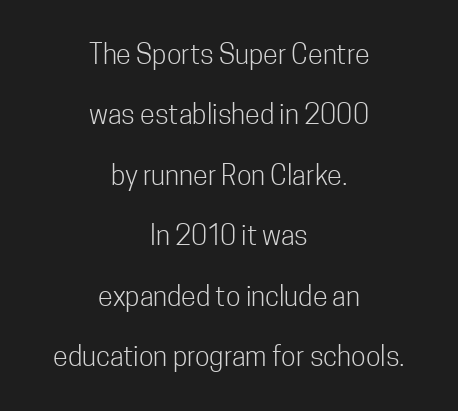
Q: Is the text bold? A: No.
Q: Is the text italic (slanted)? A: No, it is upright.
Q: Is the text underlined? A: No.
Q: How is the paragraph aligned? A: Centered.
Q: Is the spacing between letters normal or unusually wide? A: Normal.
Q: Is the spacing between lines tight, normal or loose? A: Loose.
